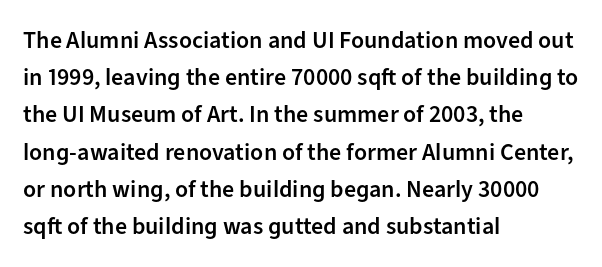
The image shows 24 px text type, upright; set left-aligned, normal line spacing (1.55x), normal letter spacing, not underlined.
